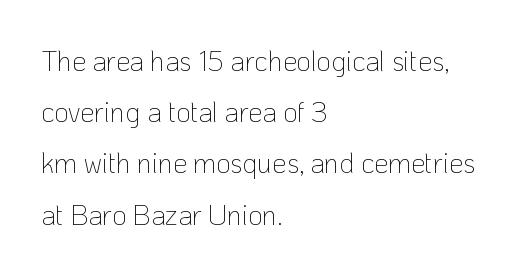
{"serif": "no", "italic": "no", "bold": "no", "weight": "thin", "width": "normal", "stroke_contrast": "low", "x_height": "medium", "monospaced": "no", "underline": "no", "align": "left", "line_spacing_ratio": 1.83, "letter_spacing": "normal", "letter_spacing_em": 0.0, "glyph_px": 28}
